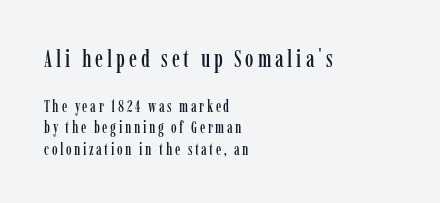
Notice how descenders clear the ascenders below comfortably — that's standard leading. These lines were composed using upright roman letters. Is the lower block the larger one? No — the upper block carries the bigger type. Beneath every word, the page is bare.
